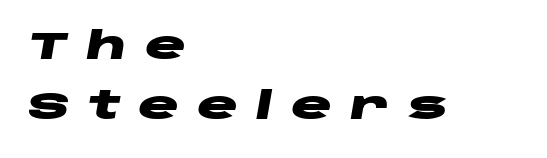
Q: Is the text bold? A: Yes.
Q: Is the text italic (slanted)? A: Yes, it leans right by about 10 degrees.
Q: Is the text underlined? A: No.
Q: How is the paragraph aligned? A: Left-aligned.
Q: Is the spacing between letters normal or unusually wide? A: Unusually wide.
Q: Is the spacing between lines tight, normal or loose? A: Normal.
Q: Width (condensed, normal, or wide)? A: Wide.
Q: Stroke contrast? A: Low.
Q: x-height? A: Large.
Q: Monospaced? A: No.
